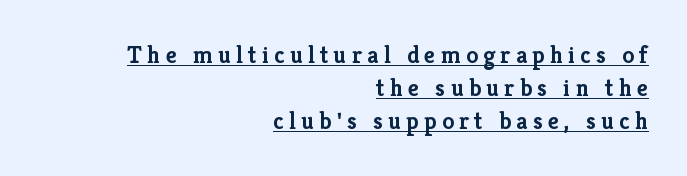
The image shows 24 px bold type, upright; set right-aligned, normal line spacing (1.38x), unusually wide letter spacing (+0.22 em), underlined.
